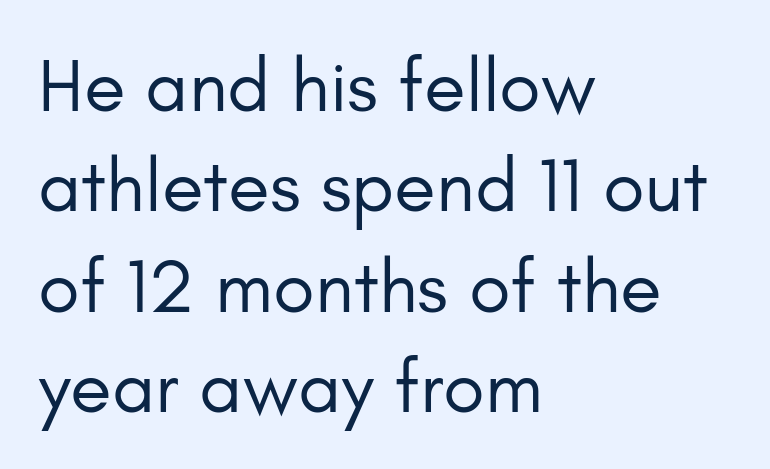
Note: no serifs on the glyphs. The letters advance in unequal steps, a hallmark of proportional type. No heavy texture on the line: the type isn't bold. This sample uses an upright cut, with every glyph sitting square on the baseline. In terms of letterspacing, this is plain default setting. All the whitespace from short lines collects on the right.
